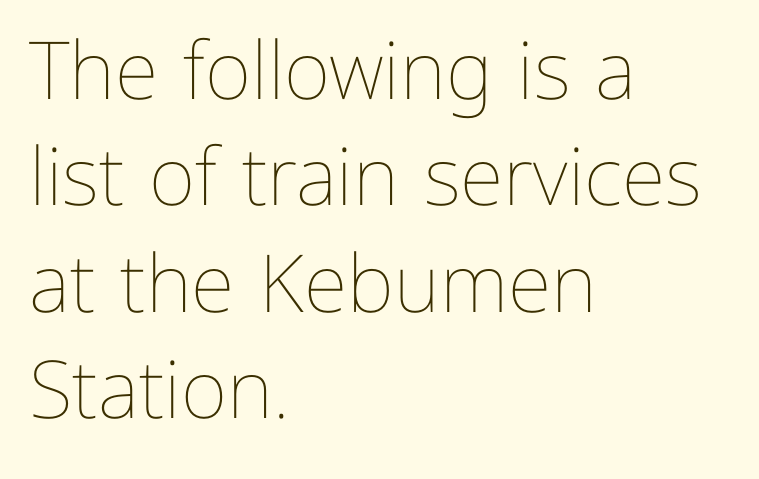
Each letter keeps its own natural width here, so spacing adapts to shape. Each new line begins a customary step beneath the previous one. Casual observation: everything's shoved over to the left. The strokes carry an ordinary text weight at most. Check under the words: just untouched page. Upright lettering throughout.
